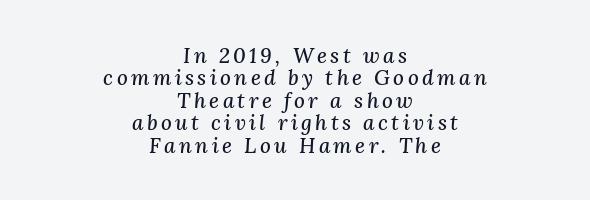
Q: Is the text italic (slanted)? A: Yes, it leans right by about 3 degrees.
Q: Is the text underlined? A: No.
Q: How is the paragraph aligned? A: Centered.
Q: Is the spacing between lines tight, normal or loose? A: Tight.
